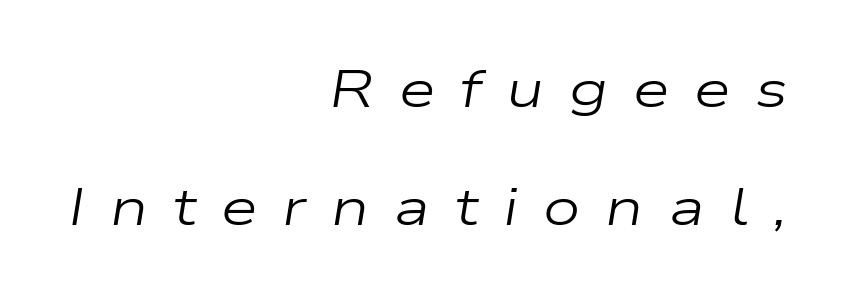
{"italic": "yes", "lean": "right", "slant_degrees": 9, "bold": "no", "weight": "regular", "width": "wide", "stroke_contrast": "low", "x_height": "medium", "monospaced": "no", "underline": "no", "align": "right", "line_spacing": "loose", "line_spacing_ratio": 2.22, "letter_spacing": "wide", "letter_spacing_em": 0.47, "glyph_px": 53}
